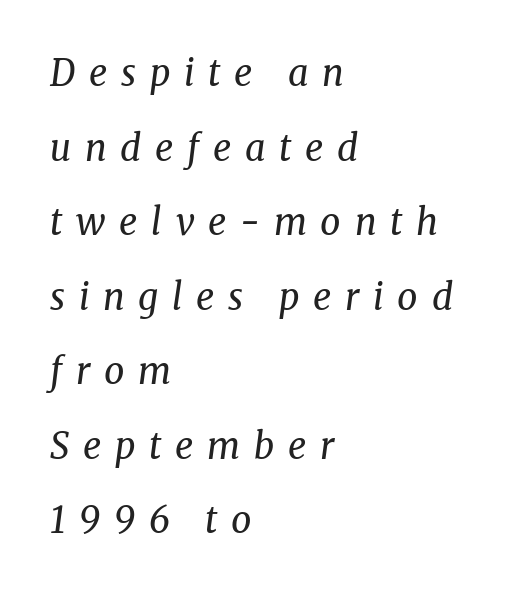
Q: Is the text bold? A: No.
Q: Is the text italic (slanted)? A: Yes, it leans right by about 8 degrees.
Q: Is the typeface a serif or a sans-serif typeface? A: Serif.
Q: Is the text underlined? A: No.
Q: How is the paragraph aligned? A: Left-aligned.
Q: Is the spacing between letters normal or unusually wide? A: Unusually wide.
Q: Is the spacing between lines tight, normal or loose? A: Loose.
Q: Width (condensed, normal, or wide)? A: Normal.
Q: Stroke contrast? A: Medium.
Q: x-height? A: Medium.
Q: Monospaced? A: No.
